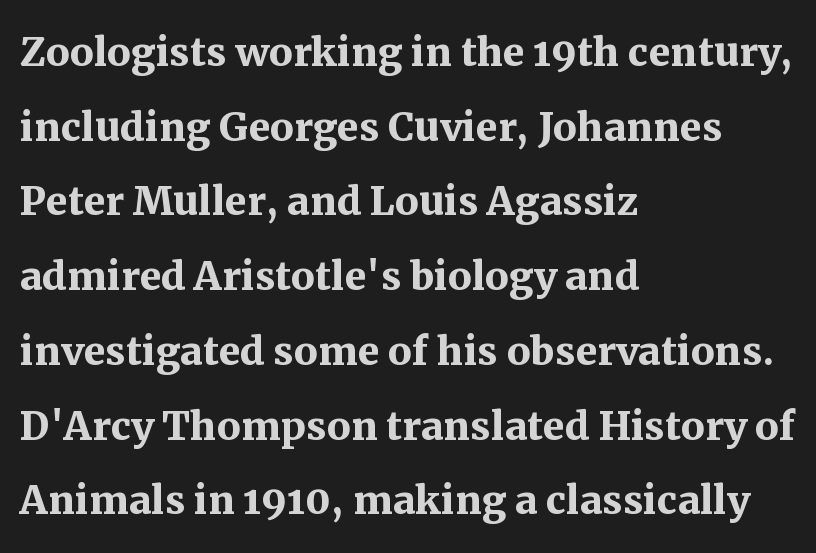
{"serif": "yes", "italic": "no", "bold": "yes", "weight": "semibold", "width": "normal", "stroke_contrast": "medium", "x_height": "medium", "monospaced": "no", "underline": "no", "align": "left", "line_spacing": "normal", "line_spacing_ratio": 1.41, "letter_spacing": "normal", "letter_spacing_em": 0.0, "glyph_px": 53}
